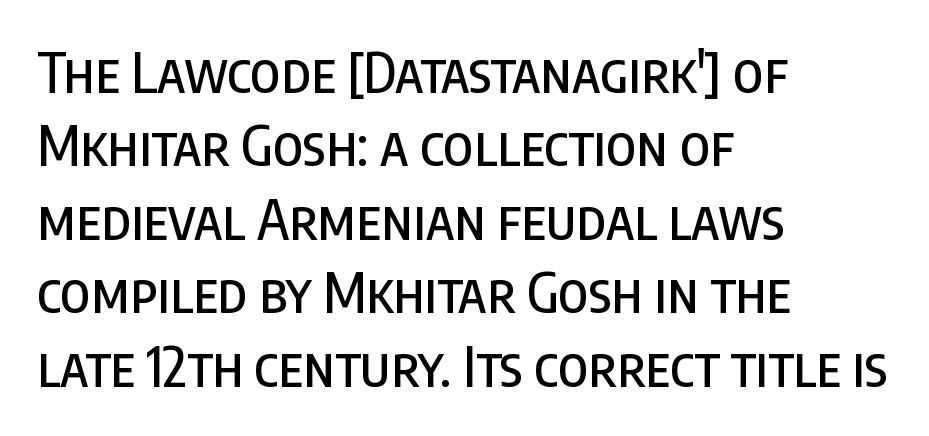
The image shows 54 px condensed sans-serif type, upright; set left-aligned, normal line spacing (1.36x), normal letter spacing, not underlined; low stroke contrast and a large x-height.
